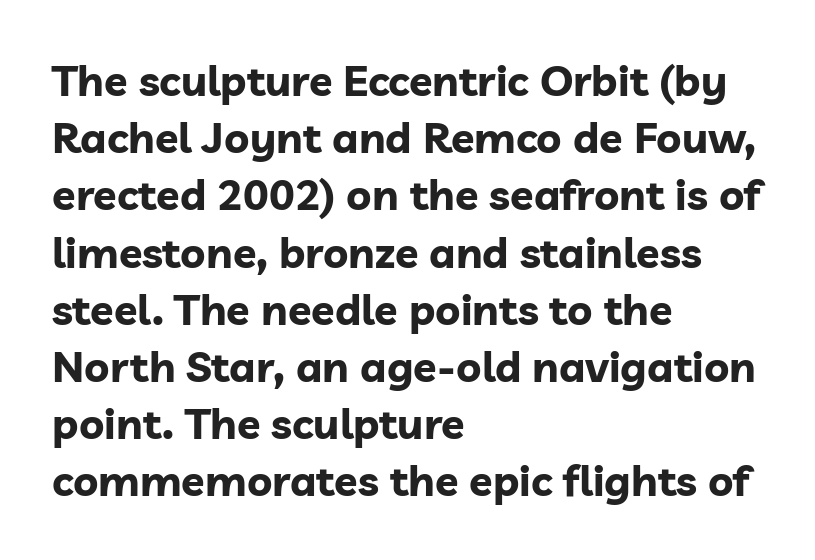
{"serif": "no", "italic": "no", "bold": "yes", "weight": "bold", "width": "normal", "stroke_contrast": "low", "x_height": "medium", "monospaced": "no", "underline": "no", "align": "left", "line_spacing": "normal", "line_spacing_ratio": 1.33, "letter_spacing": "normal", "letter_spacing_em": 0.0, "glyph_px": 43}
